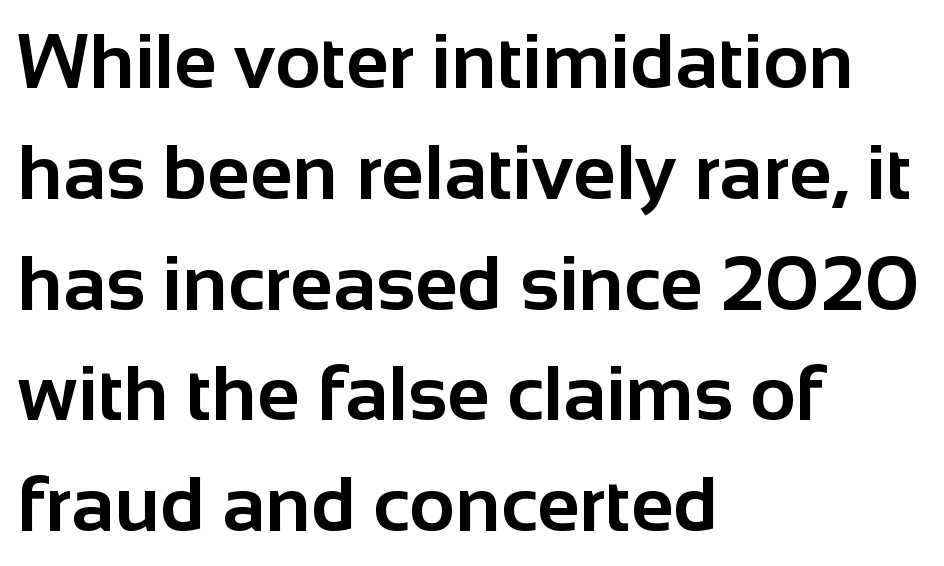
The setting favours the left margin, as ordinary paragraphs usually do. These lines were composed using upright roman letters. The strokes are fattened all the way to bold. Regarding leading, the lines here are spaced in the standard way. You could not count columns in this text — the font is proportionally spaced.
